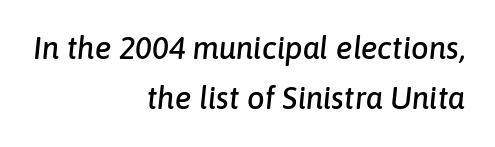
{"italic": "yes", "lean": "right", "slant_degrees": 6, "width": "normal", "stroke_contrast": "low", "x_height": "medium", "monospaced": "no", "underline": "no", "align": "right", "line_spacing": "normal", "line_spacing_ratio": 1.62, "letter_spacing": "normal", "letter_spacing_em": 0.0, "glyph_px": 31}
